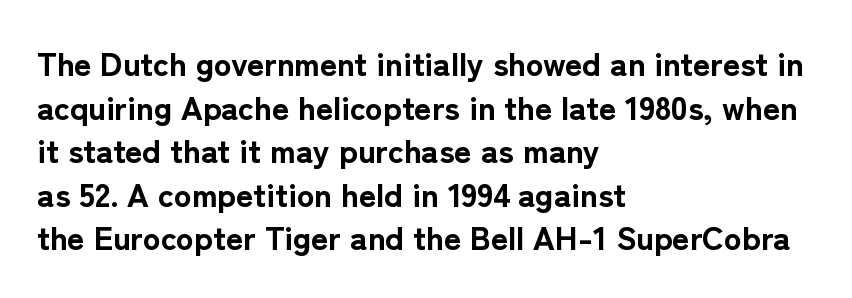
The image shows 33 px bold sans-serif type, upright; set left-aligned, normal line spacing (1.32x), normal letter spacing, not underlined; low stroke contrast and a medium x-height.
